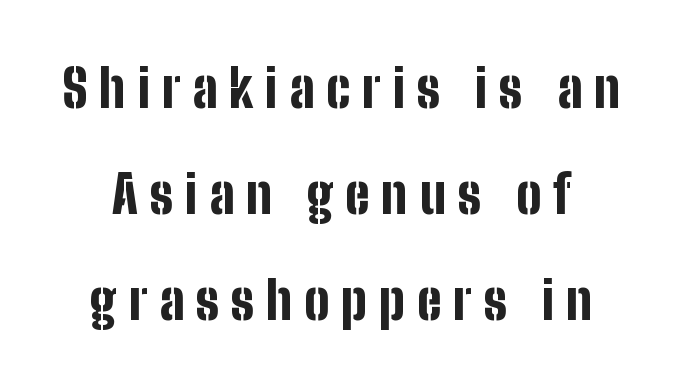
This sample uses expanded letter spacing, leaving extra air between glyphs. Check where the strokes stop: nothing finishes them off — pure sans. Quick note: interline space is abundant. Is this a fixed-width face? No — the glyphs have proportional, varying widths.
